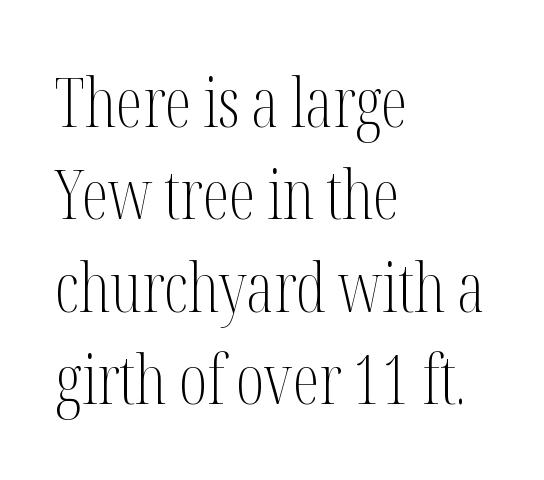
Q: Is the text bold? A: No.
Q: Is the text italic (slanted)? A: No, it is upright.
Q: Is the typeface a serif or a sans-serif typeface? A: Serif.
Q: Is the text underlined? A: No.
Q: How is the paragraph aligned? A: Left-aligned.
Q: Is the spacing between letters normal or unusually wide? A: Normal.
Q: Is the spacing between lines tight, normal or loose? A: Normal.
Q: Width (condensed, normal, or wide)? A: Condensed.
Q: Stroke contrast? A: Medium.
Q: x-height? A: Medium.
Q: Monospaced? A: No.
